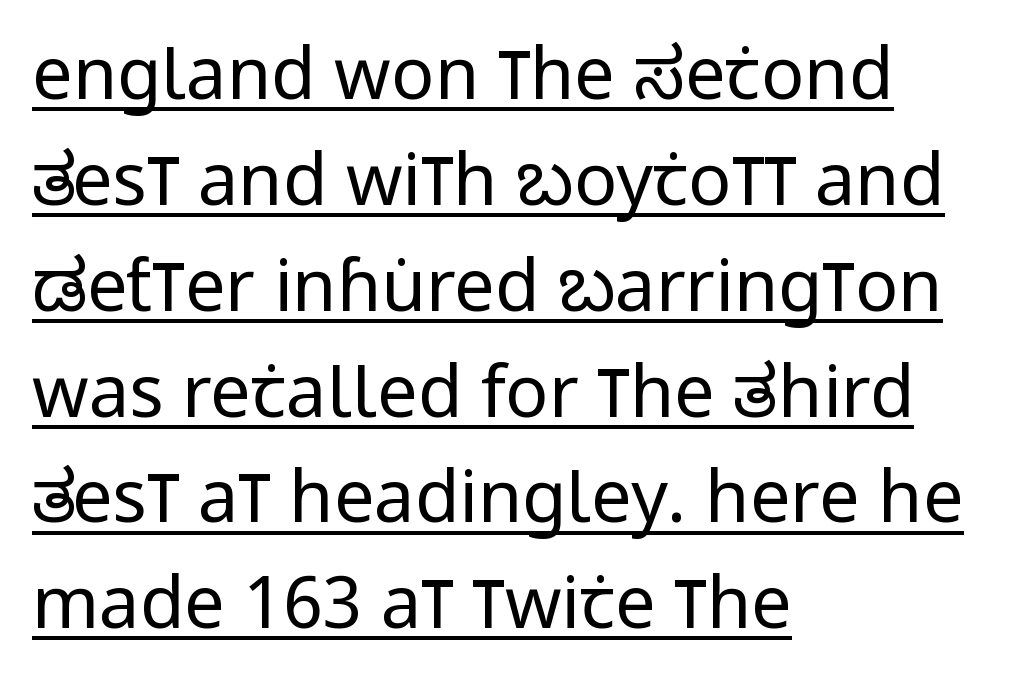
The face used here is rendered with its standard letterfit. Somebody hit Ctrl+U on this one — the words are underlined. Line spacing here is normal. The type family on display is of the sans-serif kind. Teacher's note: observe the even left margin — that is flush-left alignment. The rendering uses natural spacing where letterforms have individual widths.
